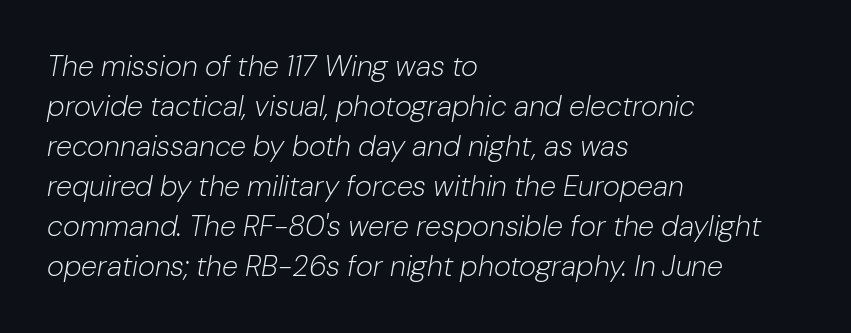
The image shows 29 px light type, italic (leaning right); set left-aligned, normal line spacing (1.38x), normal letter spacing, not underlined; low stroke contrast and a medium x-height.
